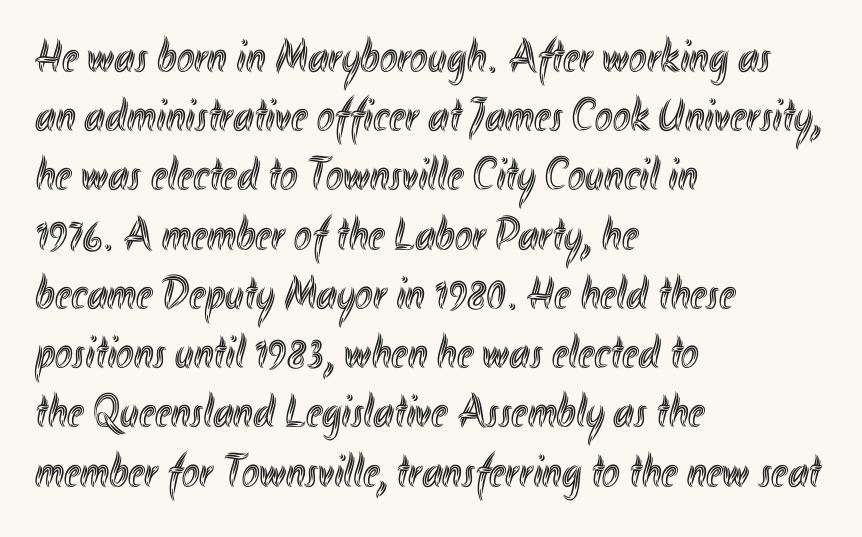
{"width": "condensed", "x_height": "small", "monospaced": "no", "underline": "no", "align": "left", "line_spacing": "normal", "line_spacing_ratio": 1.26, "letter_spacing": "normal", "letter_spacing_em": 0.0, "glyph_px": 47}
